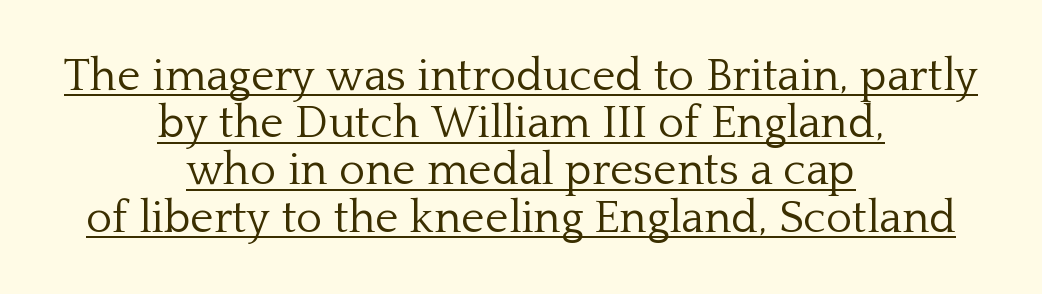
The image shows 45 px light serif type, upright; set centered, tight line spacing (1.05x), normal letter spacing, underlined; low stroke contrast and a medium x-height.
